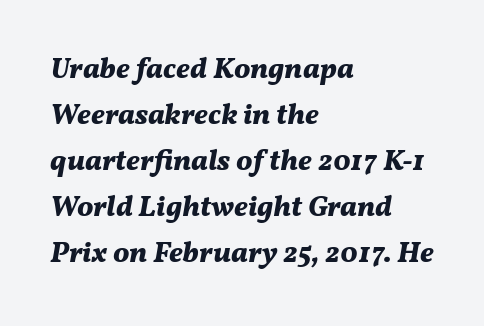
The image shows 29 px bold type, italic (leaning right); set left-aligned, normal line spacing (1.59x), normal letter spacing, not underlined; medium stroke contrast and a medium x-height.
